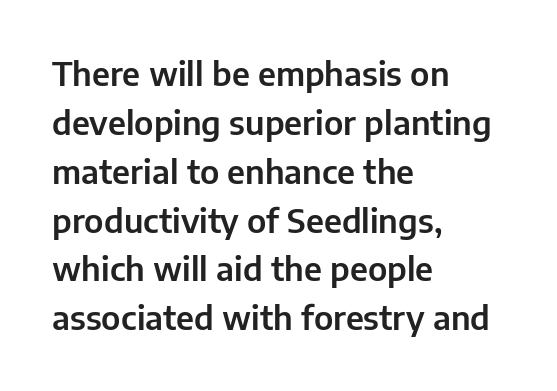
Q: Is the text italic (slanted)? A: No, it is upright.
Q: Is the typeface a serif or a sans-serif typeface? A: Sans-serif.
Q: Is the text underlined? A: No.
Q: How is the paragraph aligned? A: Left-aligned.
Q: Is the spacing between letters normal or unusually wide? A: Normal.
Q: Is the spacing between lines tight, normal or loose? A: Normal.
Q: Width (condensed, normal, or wide)? A: Normal.
Q: Stroke contrast? A: Low.
Q: x-height? A: Medium.
Q: Monospaced? A: No.
